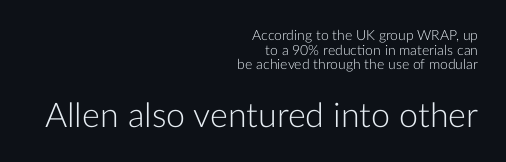
The line-height multiplier appears low, near solid setting. Ink coverage per letter is moderate at most. Posture: straight, roman, zero tilt. One-word summary of the alignment: right.
